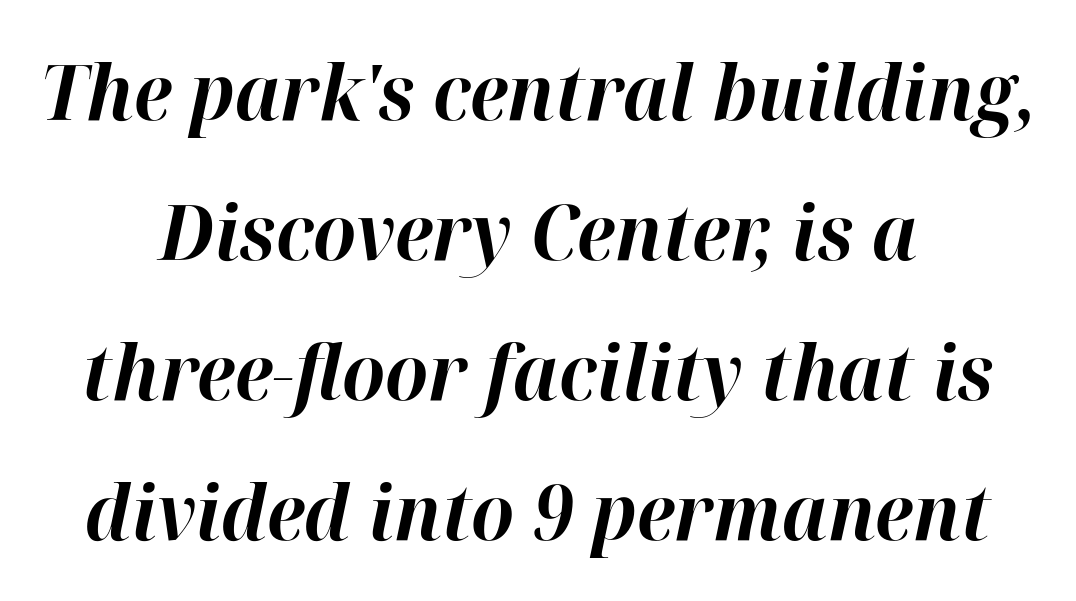
Observe the lean: these are italic letterforms. Each row of text sits above clean, open space. Nobody touched the tracking dial on this one. Every letter is thick-stroked: bold, no question. Short and long lines alike share a common midpoint.
